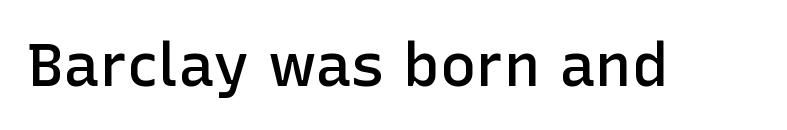
{"serif": "no", "italic": "no", "bold": "semi", "weight": "semibold", "width": "normal", "stroke_contrast": "low", "x_height": "medium", "monospaced": "no", "underline": "no", "letter_spacing": "normal", "letter_spacing_em": 0.0, "glyph_px": 61}
